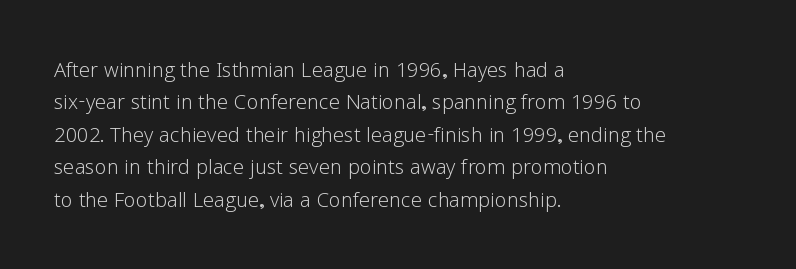
Q: Is the text bold? A: No.
Q: Is the text italic (slanted)? A: No, it is upright.
Q: Is the text underlined? A: No.
Q: How is the paragraph aligned? A: Left-aligned.
Q: Is the spacing between letters normal or unusually wide? A: Normal.
